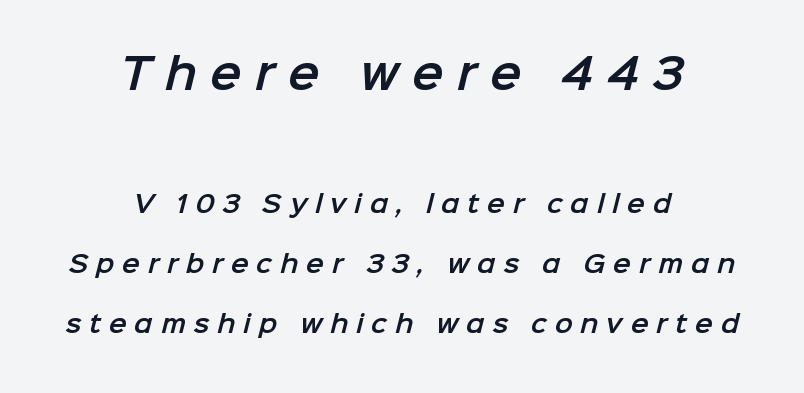
The strip under each line holds only bare page. Every row of glyphs is offset so its center matches the block's center. Tracking value appears strongly positive — letters spread wide. These two chunks differ in scale, with the top chunk taking the larger measure. The passage shown is typed in a proportional face where columns would drift.
